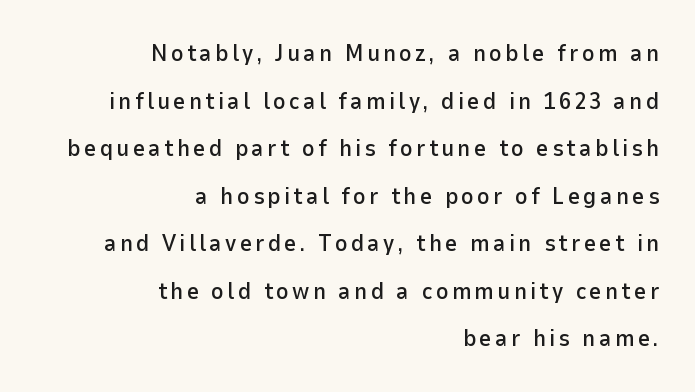
Q: Is the text italic (slanted)? A: No, it is upright.
Q: Is the text underlined? A: No.
Q: How is the paragraph aligned? A: Right-aligned.
Q: Is the spacing between lines tight, normal or loose? A: Loose.
